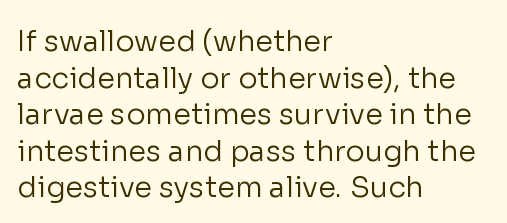
The letters advance in unequal steps, a hallmark of proportional type. The string is rendered with underlining switched off. The axis of the letterforms is exactly vertical. Honestly, the letter spacing is just normal — you wouldn't notice it. No chunkiness to these letters — they're not bold. The rendering uses a moderate line-height, typical for paragraphs.
